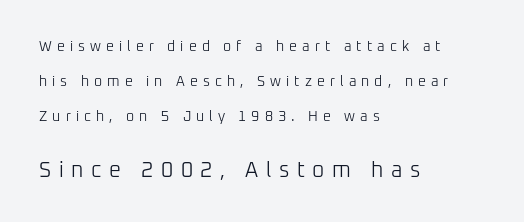
Q: Is the text bold? A: No.
Q: Is the text italic (slanted)? A: No, it is upright.
Q: Is the text underlined? A: No.
Q: How is the paragraph aligned? A: Left-aligned.
Q: Is the spacing between letters normal or unusually wide? A: Unusually wide.
Q: Is the spacing between lines tight, normal or loose? A: Loose.
Q: Which block of text is set in a larger size, the first (top) or the second (bottom)? A: The second (bottom) one.
